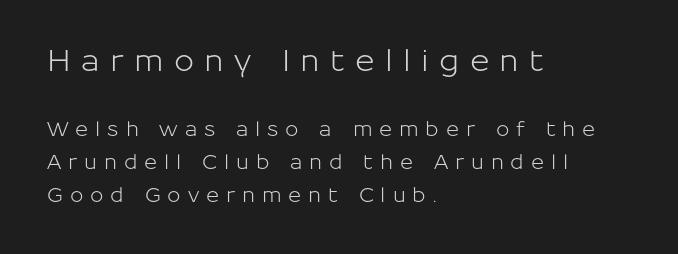
{"serif": "no", "italic": "no", "width": "normal", "stroke_contrast": "low", "x_height": "medium", "monospaced": "no", "underline": "no", "align": "left", "line_spacing": "normal", "line_spacing_ratio": 1.65, "letter_spacing": "wide", "letter_spacing_em": 0.34, "larger_block": "first", "size_ratio": 1.5, "glyph_px": 30}
